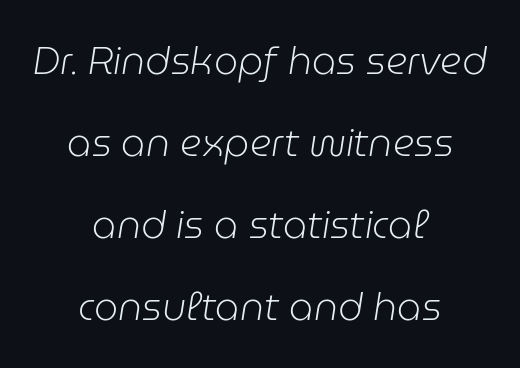
This sample has the flowing, uneven cadence of proportional lettering. A great deal of white space separates one row of letters from the next. The rendering applies a slant to the glyphs. These lines keep a tight, regular rhythm from letter to letter. Bare-footed words on every line.
